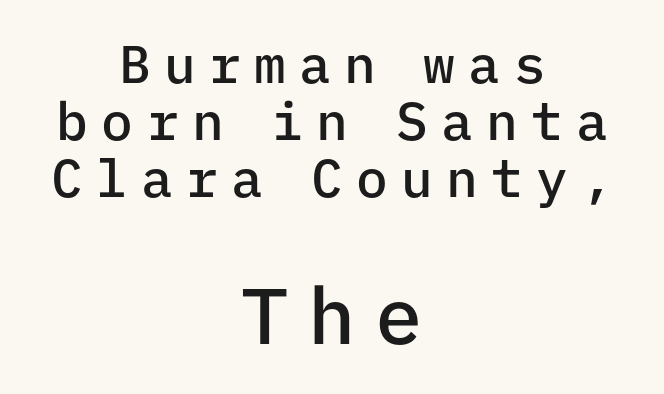
Vertically, the passage feels compressed, each row crowding the next. Typesetter's note — lower block bumped up in size, upper block left smaller. The rendering inserts visible extra space after every character. Is this a fixed-width face? Yes — each glyph sits in an identical cell. Bare-footed words on every line.
